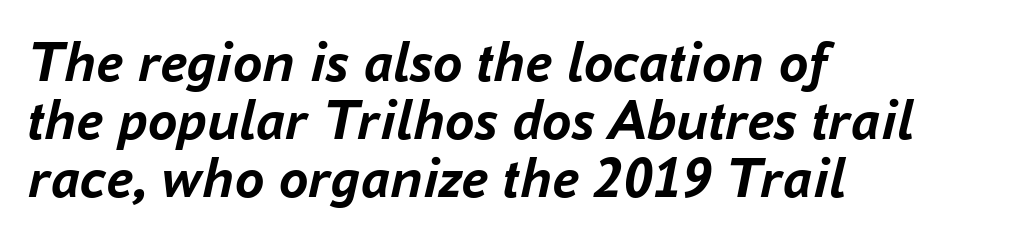
{"italic": "yes", "lean": "right", "slant_degrees": 16, "bold": "yes", "weight": "semibold", "width": "normal", "stroke_contrast": "low", "x_height": "medium", "monospaced": "no", "underline": "no", "align": "left", "line_spacing": "tight", "line_spacing_ratio": 0.98, "letter_spacing": "normal", "letter_spacing_em": 0.0, "glyph_px": 59}
